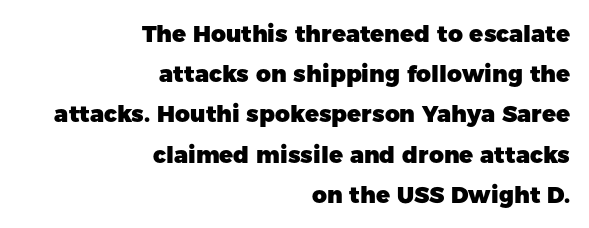
Q: Is the text bold? A: Yes.
Q: Is the text italic (slanted)? A: No, it is upright.
Q: Is the text underlined? A: No.
Q: How is the paragraph aligned? A: Right-aligned.
Q: Is the spacing between letters normal or unusually wide? A: Normal.
